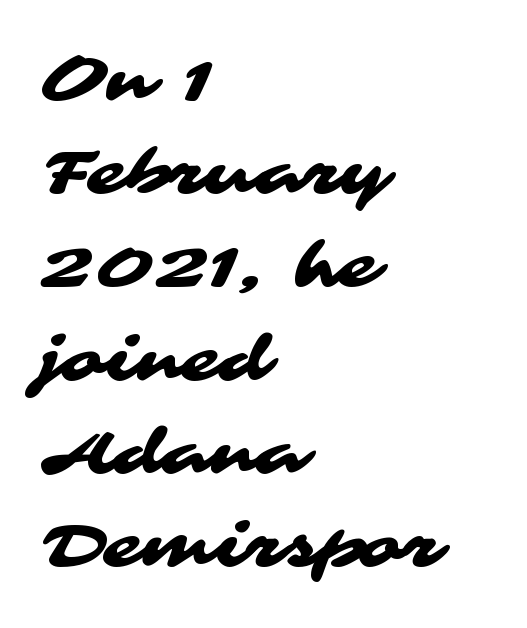
Q: Is the typeface a serif or a sans-serif typeface? A: Sans-serif.
Q: Is the text underlined? A: No.
Q: How is the paragraph aligned? A: Left-aligned.
Q: Is the spacing between letters normal or unusually wide? A: Normal.
Q: Is the spacing between lines tight, normal or loose? A: Normal.
Q: Width (condensed, normal, or wide)? A: Wide.
Q: Stroke contrast? A: Medium.
Q: x-height? A: Medium.
Q: Monospaced? A: No.
